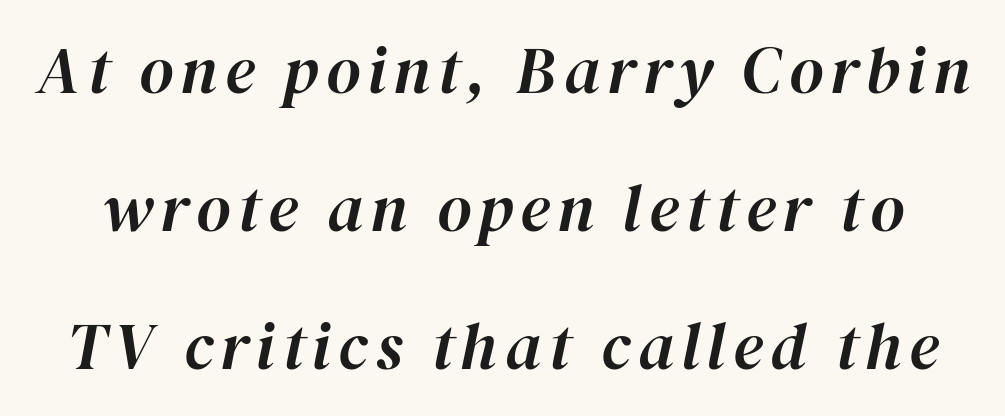
Q: Is the text italic (slanted)? A: Yes, it leans right by about 12 degrees.
Q: Is the text underlined? A: No.
Q: Is the spacing between lines tight, normal or loose? A: Loose.
Q: Width (condensed, normal, or wide)? A: Normal.
Q: Stroke contrast? A: High.
Q: x-height? A: Medium.
Q: Monospaced? A: No.
